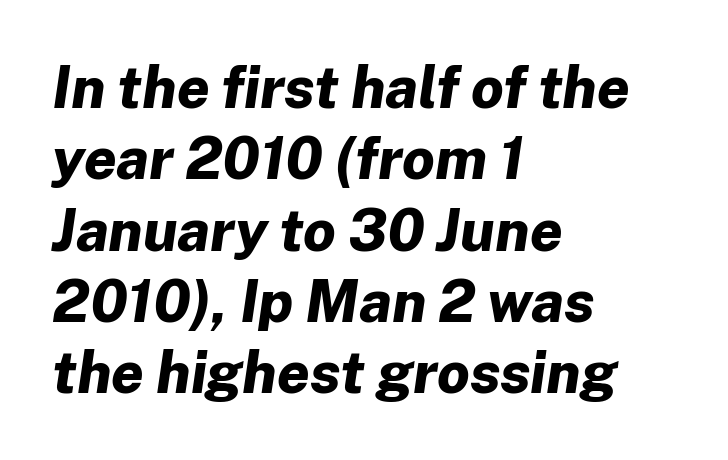
Q: Is the text bold? A: Yes.
Q: Is the text italic (slanted)? A: Yes, it leans right by about 8 degrees.
Q: Is the text underlined? A: No.
Q: How is the paragraph aligned? A: Left-aligned.
Q: Is the spacing between letters normal or unusually wide? A: Normal.
Q: Width (condensed, normal, or wide)? A: Normal.
Q: Stroke contrast? A: Low.
Q: x-height? A: Medium.
Q: Monospaced? A: No.
